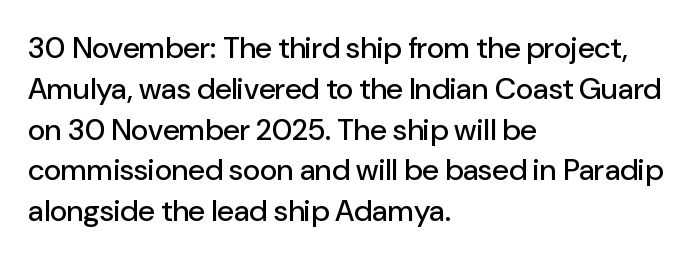
Q: Is the text italic (slanted)? A: No, it is upright.
Q: Is the typeface a serif or a sans-serif typeface? A: Sans-serif.
Q: Is the text underlined? A: No.
Q: How is the paragraph aligned? A: Left-aligned.
Q: Is the spacing between letters normal or unusually wide? A: Normal.
Q: Is the spacing between lines tight, normal or loose? A: Normal.
Q: Width (condensed, normal, or wide)? A: Normal.
Q: Stroke contrast? A: Low.
Q: x-height? A: Medium.
Q: Monospaced? A: No.
